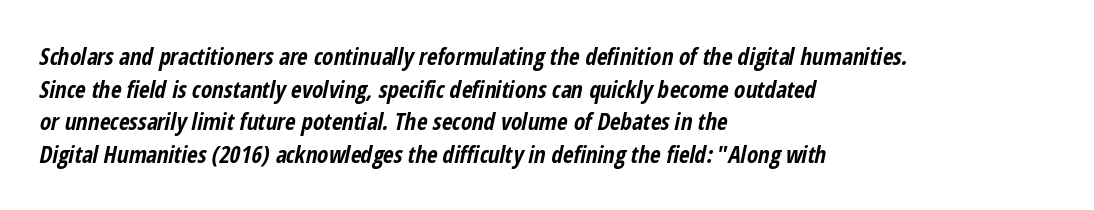
The image shows 23 px bold type, italic (leaning right); set left-aligned, normal line spacing (1.42x), normal letter spacing, not underlined.
